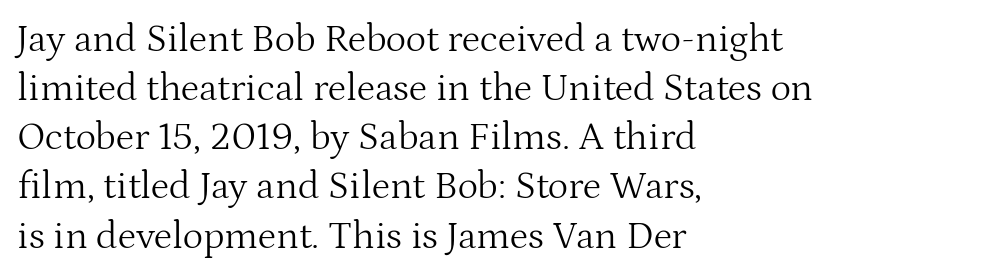
Q: Is the text bold? A: No.
Q: Is the text italic (slanted)? A: No, it is upright.
Q: Is the typeface a serif or a sans-serif typeface? A: Serif.
Q: Is the text underlined? A: No.
Q: How is the paragraph aligned? A: Left-aligned.
Q: Is the spacing between letters normal or unusually wide? A: Normal.
Q: Is the spacing between lines tight, normal or loose? A: Normal.
Q: Width (condensed, normal, or wide)? A: Normal.
Q: Stroke contrast? A: Medium.
Q: x-height? A: Medium.
Q: Monospaced? A: No.
